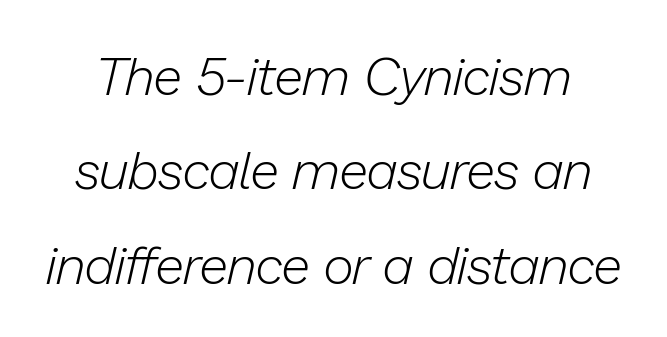
Q: Is the text bold? A: No.
Q: Is the text italic (slanted)? A: Yes, it leans right by about 13 degrees.
Q: Is the text underlined? A: No.
Q: Is the spacing between letters normal or unusually wide? A: Normal.
Q: Width (condensed, normal, or wide)? A: Normal.
Q: Stroke contrast? A: Low.
Q: x-height? A: Medium.
Q: Monospaced? A: No.
